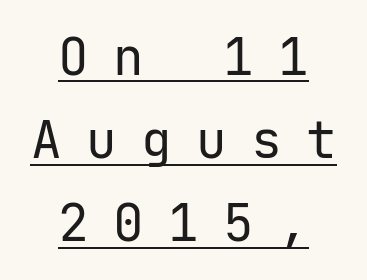
{"serif": "no", "italic": "no", "bold": "no", "weight": "regular", "width": "normal", "stroke_contrast": "low", "x_height": "medium", "underline": "yes", "align": "center", "line_spacing": "normal", "line_spacing_ratio": 1.63, "letter_spacing": "wide", "letter_spacing_em": 0.48, "glyph_px": 51}
